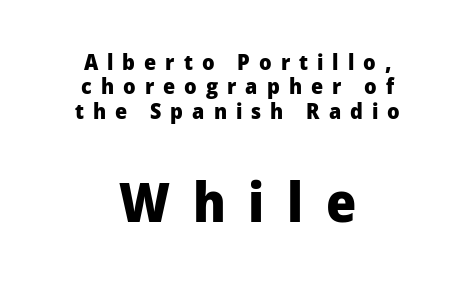
Q: Is the text bold? A: Yes.
Q: Is the text italic (slanted)? A: No, it is upright.
Q: Is the typeface a serif or a sans-serif typeface? A: Sans-serif.
Q: Is the text underlined? A: No.
Q: How is the paragraph aligned? A: Centered.
Q: Is the spacing between letters normal or unusually wide? A: Unusually wide.
Q: Is the spacing between lines tight, normal or loose? A: Tight.
Q: Which block of text is set in a larger size, the first (top) or the second (bottom)? A: The second (bottom) one.
Q: Width (condensed, normal, or wide)? A: Normal.
Q: Stroke contrast? A: Low.
Q: x-height? A: Medium.
Q: Monospaced? A: No.
